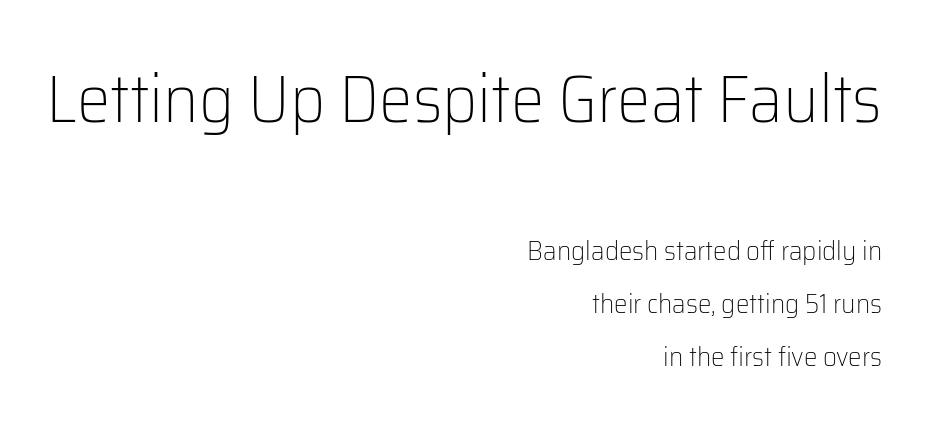
Do the letters lean? They stand straight. No extra ink here — the face is not bold. The face used here appears at its bigger size in the upper chunk. In terms of letterspacing, this is plain default setting.
